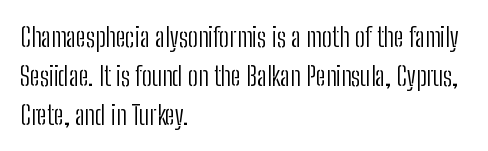
The image shows 27 px text type, upright; set left-aligned, normal line spacing (1.44x), normal letter spacing, not underlined.
